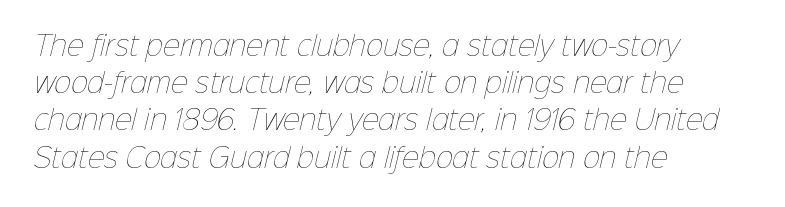
The block of text has a typical density, with ordinary space between rows. A student would call this left alignment; a typographer would say flush left, rag right. Compared with typical body copy, the letter spacing here is the same. The glyphs are unaccompanied by any horizontal stroke below them. Nothing heavy about these letters — not bold at all.
